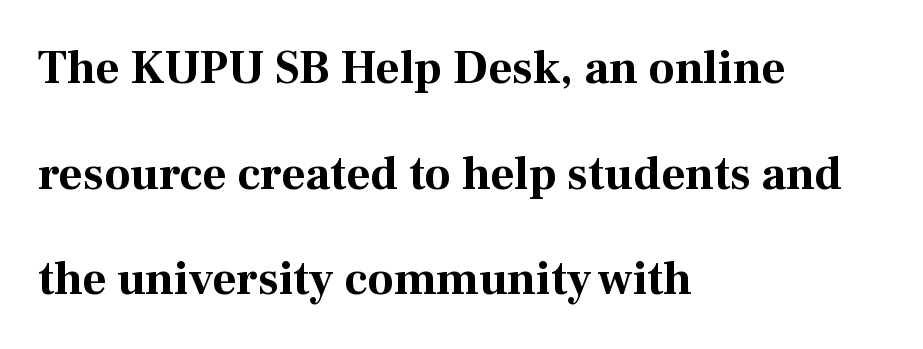
The foot of each line stays bare and open. Quick note: not italic, upright. Is this a fixed-width face? No — the glyphs have proportional, varying widths. Classification — serif.
